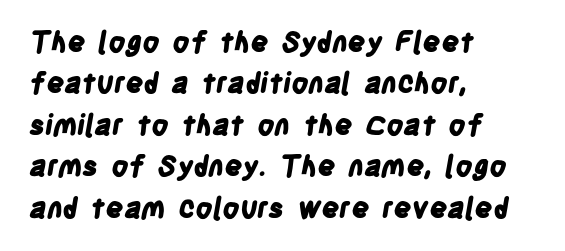
Note: no serifs on the glyphs. The passage shown is typed in a proportional face where columns would drift. This sample uses plain, unmodified letter spacing. Is the block centered? No — it sits flush against the left margin.
